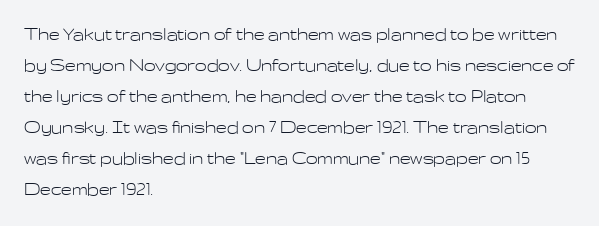
Q: Is the text bold? A: No.
Q: Is the text italic (slanted)? A: No, it is upright.
Q: Is the text underlined? A: No.
Q: How is the paragraph aligned? A: Left-aligned.
Q: Is the spacing between letters normal or unusually wide? A: Normal.
Q: Is the spacing between lines tight, normal or loose? A: Normal.
